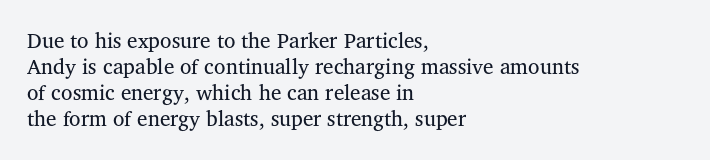
Q: Is the text bold? A: No.
Q: Is the text italic (slanted)? A: No, it is upright.
Q: Is the text underlined? A: No.
Q: How is the paragraph aligned? A: Left-aligned.
Q: Is the spacing between letters normal or unusually wide? A: Normal.
